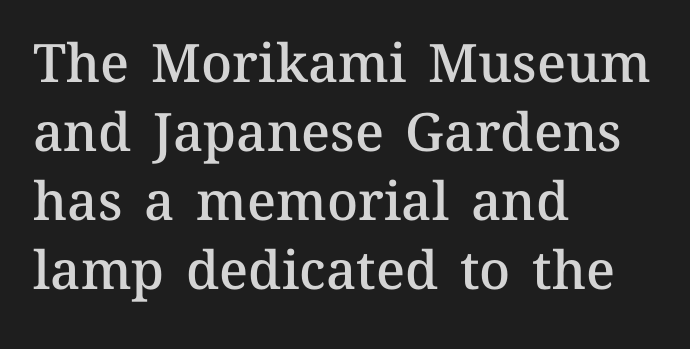
The image shows 53 px semibold type, upright; set left-aligned, normal line spacing (1.3x), normal letter spacing, not underlined; medium stroke contrast and a medium x-height.
